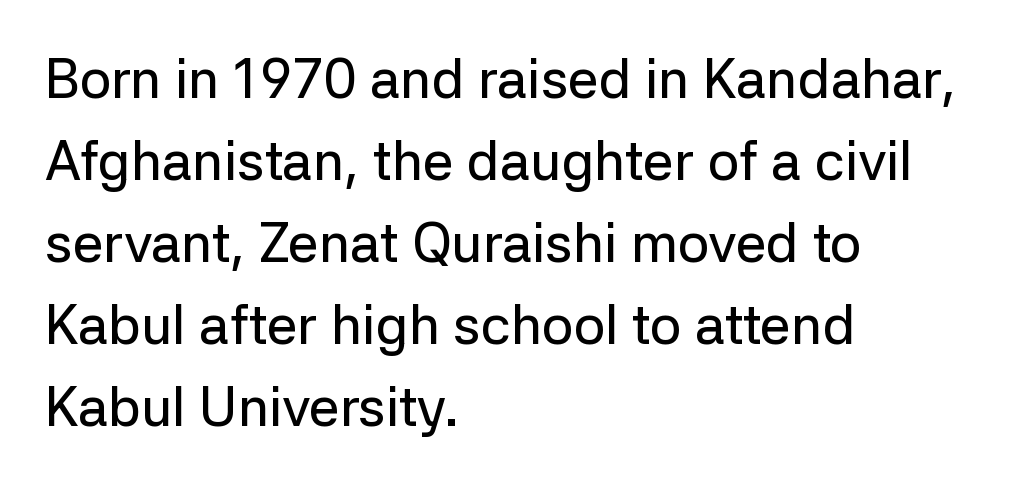
{"serif": "no", "italic": "no", "width": "normal", "stroke_contrast": "low", "x_height": "medium", "monospaced": "no", "underline": "no", "align": "left", "line_spacing": "normal", "line_spacing_ratio": 1.49, "letter_spacing": "normal", "letter_spacing_em": 0.0, "glyph_px": 55}
